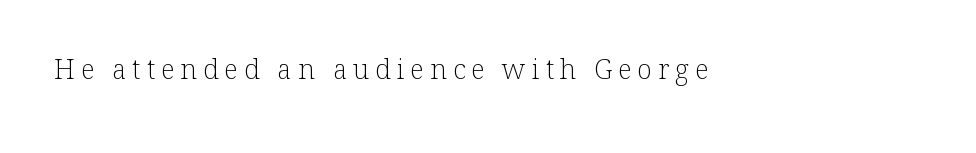
{"italic": "no", "bold": "no", "underline": "no", "letter_spacing": "wide", "letter_spacing_em": 0.22, "glyph_px": 27}
